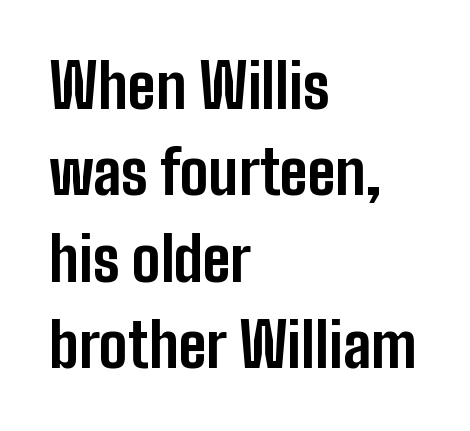
Ascenders rise straight up at ninety degrees. Honestly, the row spacing looks completely unremarkable. Each row of text sits above clean, open space. A student would call this left alignment; a typographer would say flush left, rag right. In terms of letterform style, serifs are entirely absent. Standard letterfit; no display-style spreading of the glyphs.
